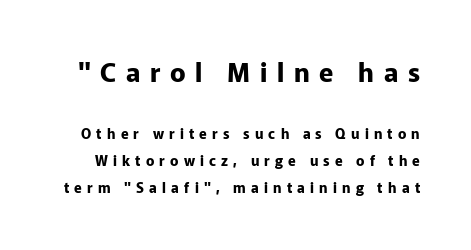
Here the glyphs are tracked loosely, breaking word shapes into spaced letters. As a designer I'd log this as weight 700, bold. Quick note: interline space is abundant. Quick note: underline off. The face used here appears at its bigger size in the upper chunk.
